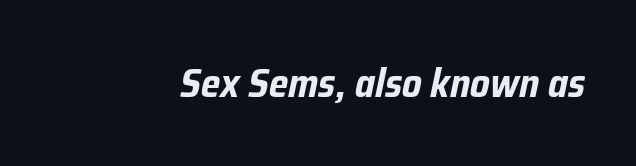
Q: Is the text bold? A: Yes.
Q: Is the text italic (slanted)? A: Yes, it leans right by about 12 degrees.
Q: Is the text underlined? A: No.
Q: Is the spacing between letters normal or unusually wide? A: Normal.
Q: Width (condensed, normal, or wide)? A: Condensed.
Q: Stroke contrast? A: Low.
Q: x-height? A: Medium.
Q: Monospaced? A: No.
